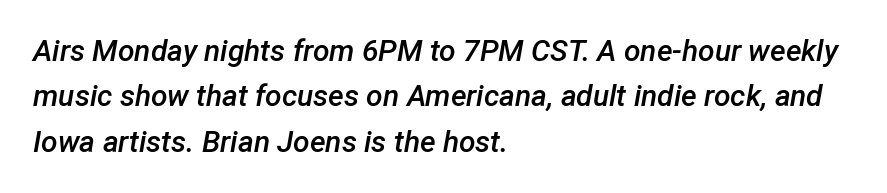
Q: Is the text bold? A: Semi-bold.
Q: Is the text italic (slanted)? A: Yes, it leans right by about 12 degrees.
Q: Is the text underlined? A: No.
Q: How is the paragraph aligned? A: Left-aligned.
Q: Is the spacing between letters normal or unusually wide? A: Normal.
Q: Is the spacing between lines tight, normal or loose? A: Normal.
Q: Width (condensed, normal, or wide)? A: Normal.
Q: Stroke contrast? A: Low.
Q: x-height? A: Medium.
Q: Monospaced? A: No.
